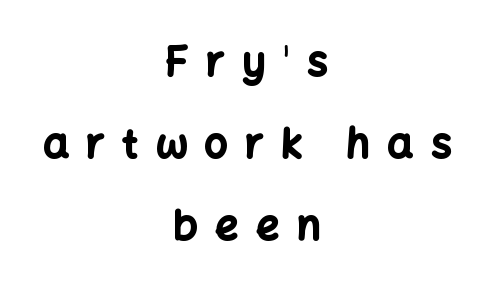
The image shows 41 px bold sans-serif type, upright; set centered, loose line spacing (2.0x), unusually wide letter spacing (+0.42 em), not underlined; low stroke contrast and a medium x-height.
